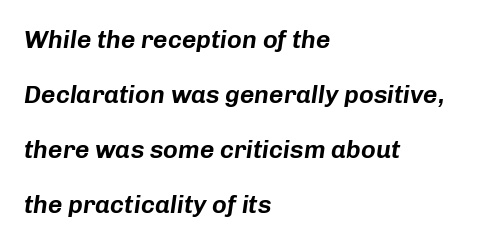
Q: Is the text italic (slanted)? A: Yes, it leans right by about 8 degrees.
Q: Is the text underlined? A: No.
Q: How is the paragraph aligned? A: Left-aligned.
Q: Is the spacing between letters normal or unusually wide? A: Normal.
Q: Is the spacing between lines tight, normal or loose? A: Loose.
